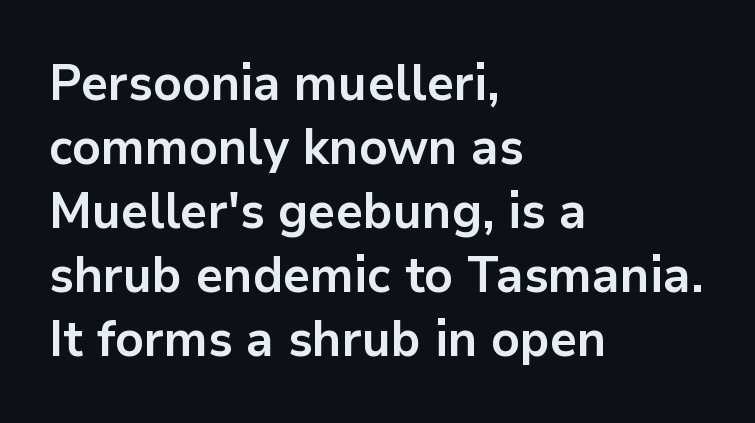
The image shows 50 px bold sans-serif type, upright; set left-aligned, normal line spacing (1.28x), normal letter spacing, not underlined; low stroke contrast and a medium x-height.
